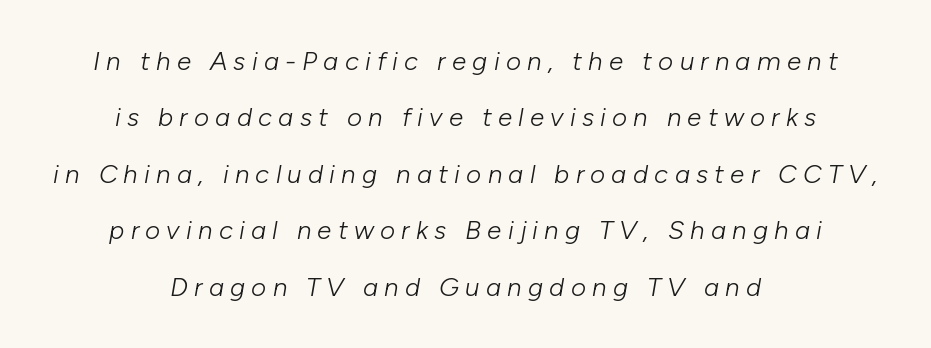
Q: Is the text bold? A: No.
Q: Is the text italic (slanted)? A: Yes, it leans right by about 10 degrees.
Q: Is the text underlined? A: No.
Q: How is the paragraph aligned? A: Centered.
Q: Is the spacing between letters normal or unusually wide? A: Unusually wide.
Q: Is the spacing between lines tight, normal or loose? A: Loose.
